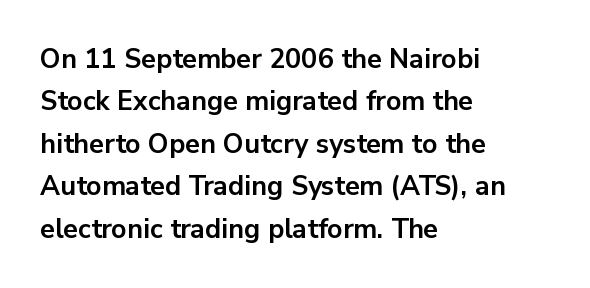
The image shows 27 px bold type, upright; set left-aligned, normal line spacing (1.57x), normal letter spacing, not underlined.
